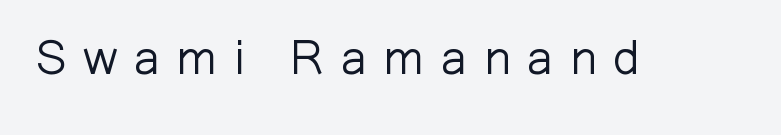
Type without underlining. The rendering inserts visible extra space after every character. Character widths vary here, with narrow letters taking less room than wide ones. Font category for this specimen: sans-serif. If you drew a line through each stem, it would be perfectly vertical.
